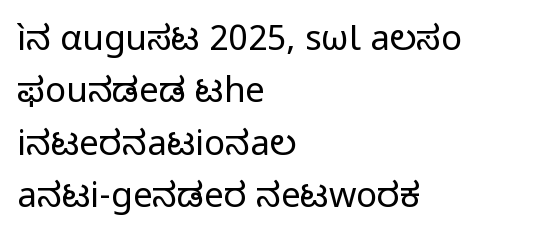
Q: Is the text bold? A: No.
Q: Is the text italic (slanted)? A: No, it is upright.
Q: Is the typeface a serif or a sans-serif typeface? A: Sans-serif.
Q: Is the text underlined? A: No.
Q: How is the paragraph aligned? A: Left-aligned.
Q: Is the spacing between letters normal or unusually wide? A: Normal.
Q: Is the spacing between lines tight, normal or loose? A: Normal.
Q: Width (condensed, normal, or wide)? A: Normal.
Q: Stroke contrast? A: Low.
Q: x-height? A: Medium.
Q: Monospaced? A: No.
